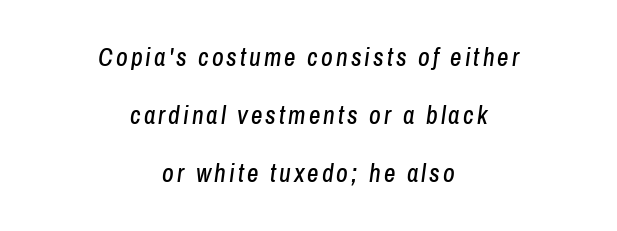
{"italic": "yes", "lean": "right", "slant_degrees": 8, "underline": "no", "align": "center", "line_spacing": "loose", "line_spacing_ratio": 2.33, "glyph_px": 25}
